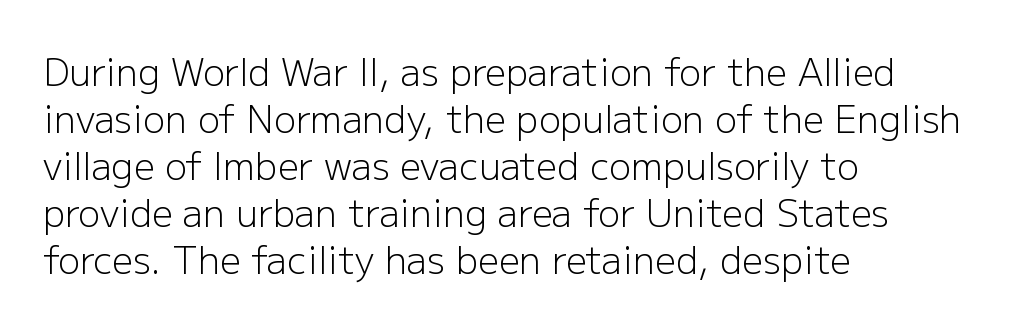
No heavy texture on the line: the type isn't bold. The compositor pushed each line to the left boundary. Vertical strokes here are truly vertical. The rendering uses a moderate line-height, typical for paragraphs. Here the designer chose a conventional face with non-uniform glyph widths.
